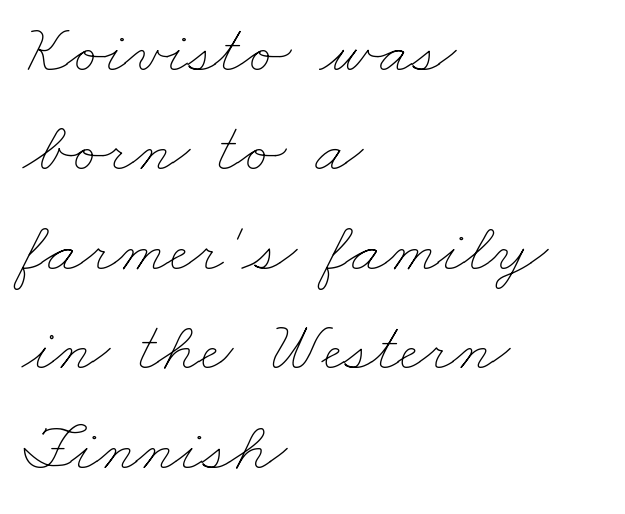
{"bold": "no", "weight": "thin", "width": "wide", "stroke_contrast": "low", "x_height": "small", "monospaced": "no", "underline": "no", "align": "left", "line_spacing": "normal", "line_spacing_ratio": 1.4, "letter_spacing": "normal", "letter_spacing_em": 0.0, "glyph_px": 71}
